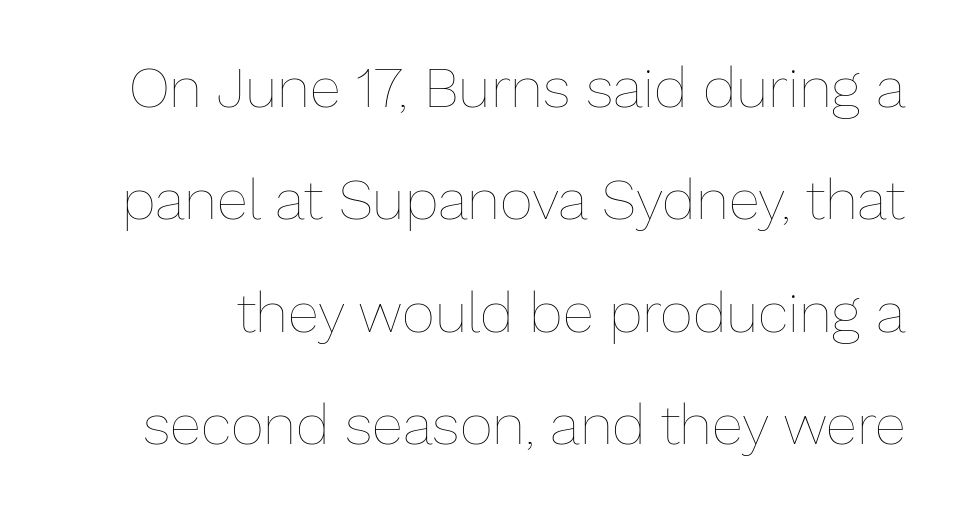
{"italic": "no", "bold": "no", "weight": "thin", "width": "normal", "stroke_contrast": "low", "x_height": "medium", "monospaced": "no", "underline": "no", "line_spacing": "loose", "line_spacing_ratio": 1.97, "letter_spacing": "normal", "letter_spacing_em": 0.0, "glyph_px": 57}
